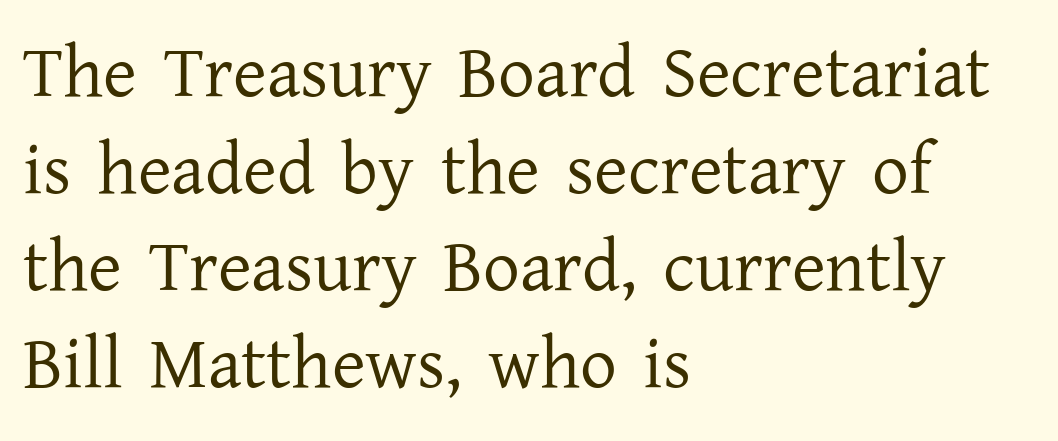
{"serif": "yes", "italic": "no", "bold": "no", "weight": "regular", "width": "normal", "stroke_contrast": "low", "x_height": "medium", "monospaced": "no", "underline": "no", "align": "left", "line_spacing": "normal", "line_spacing_ratio": 1.33, "letter_spacing": "normal", "letter_spacing_em": 0.0, "glyph_px": 73}
